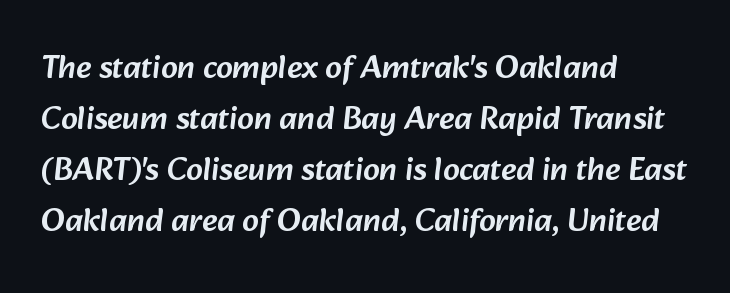
{"serif": "no", "width": "normal", "stroke_contrast": "low", "x_height": "medium", "monospaced": "no", "underline": "no", "align": "left", "line_spacing": "normal", "line_spacing_ratio": 1.55, "letter_spacing": "normal", "letter_spacing_em": 0.0, "glyph_px": 33}
